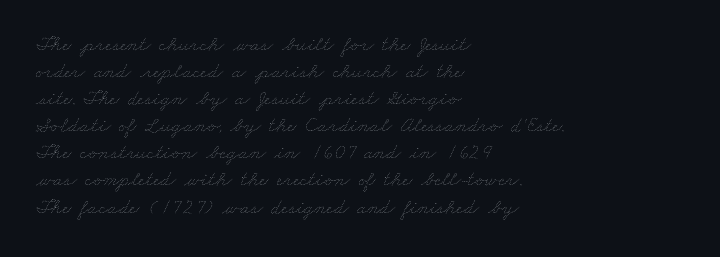
Q: Is the text bold? A: No.
Q: Is the text underlined? A: No.
Q: How is the paragraph aligned? A: Left-aligned.
Q: Is the spacing between letters normal or unusually wide? A: Normal.
Q: Is the spacing between lines tight, normal or loose? A: Normal.
